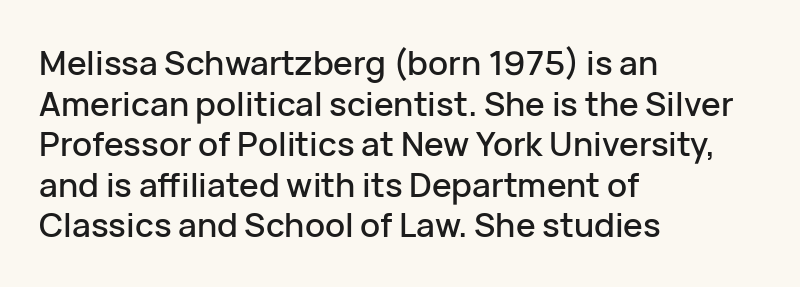
{"serif": "no", "italic": "no", "width": "normal", "stroke_contrast": "low", "x_height": "medium", "monospaced": "no", "underline": "no", "align": "left", "line_spacing_ratio": 1.23, "letter_spacing": "normal", "letter_spacing_em": 0.0, "glyph_px": 33}
